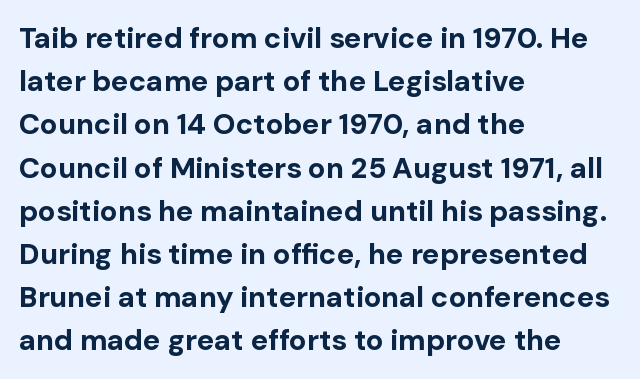
{"serif": "no", "italic": "no", "bold": "yes", "weight": "bold", "width": "normal", "stroke_contrast": "low", "x_height": "medium", "monospaced": "no", "underline": "no", "align": "left", "line_spacing": "normal", "line_spacing_ratio": 1.49, "letter_spacing": "normal", "letter_spacing_em": 0.0, "glyph_px": 29}
